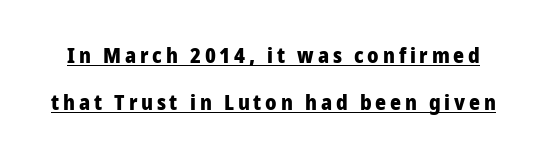
{"italic": "no", "bold": "yes", "underline": "yes", "line_spacing": "loose", "line_spacing_ratio": 2.24, "glyph_px": 21}
